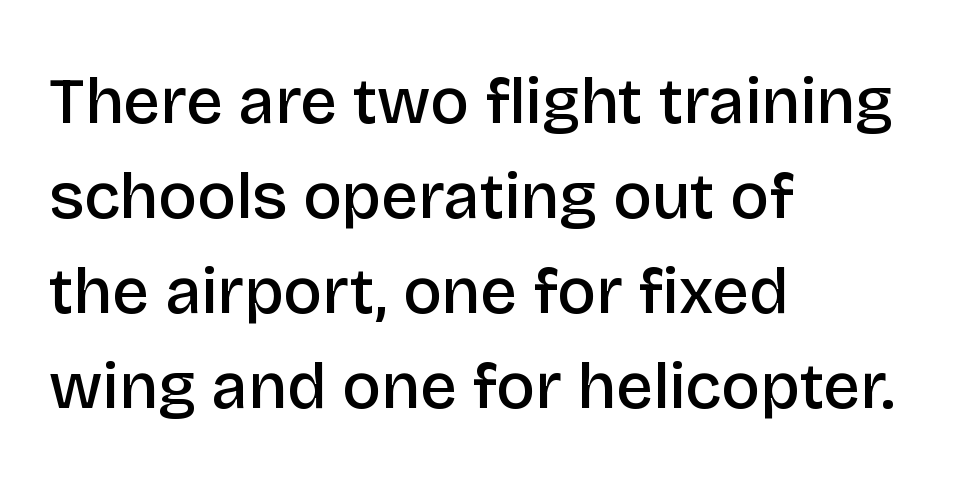
{"serif": "no", "italic": "no", "bold": "semi", "weight": "semibold", "width": "normal", "stroke_contrast": "low", "x_height": "large", "monospaced": "no", "underline": "no", "align": "left", "line_spacing": "normal", "line_spacing_ratio": 1.46, "letter_spacing": "normal", "letter_spacing_em": 0.0, "glyph_px": 65}
